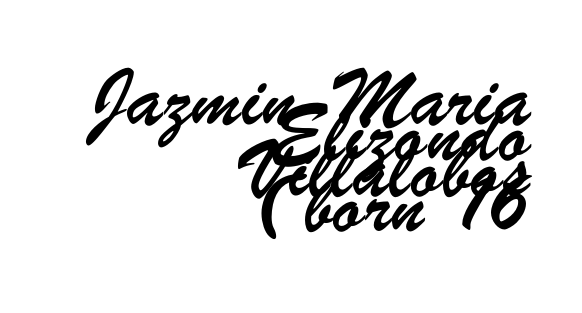
The image shows 36 px condensed sans-serif type; set right-aligned, tight line spacing (0.98x), normal letter spacing, not underlined; low stroke contrast and a small x-height.
